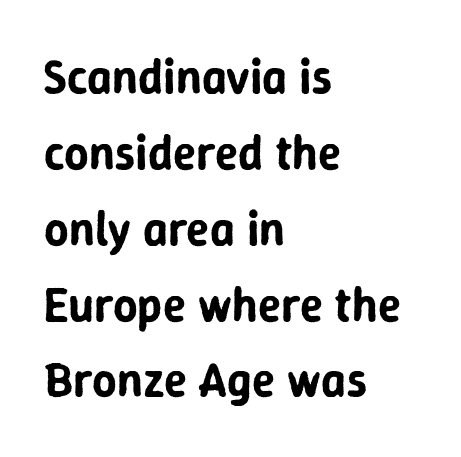
Type without underlining. Left-aligned paragraph, ragged on the right. This sample keeps an unexceptional amount of space between lines. Check where the strokes stop: nothing finishes them off — pure sans. Do the characters align in a grid? No, the font is proportional. Unlike italic type, these characters show no tilt at all.
